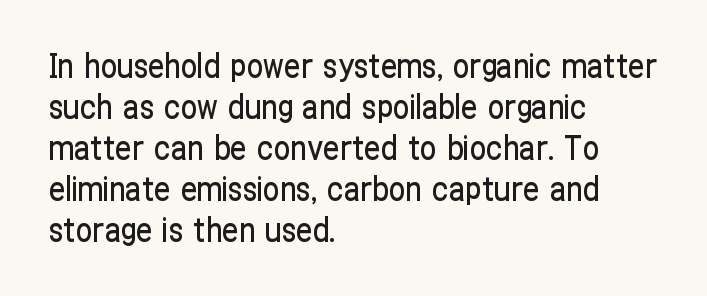
{"serif": "no", "italic": "no", "width": "condensed", "stroke_contrast": "low", "x_height": "medium", "monospaced": "no", "underline": "no", "align": "left", "line_spacing_ratio": 1.24, "letter_spacing": "normal", "letter_spacing_em": 0.0, "glyph_px": 33}
